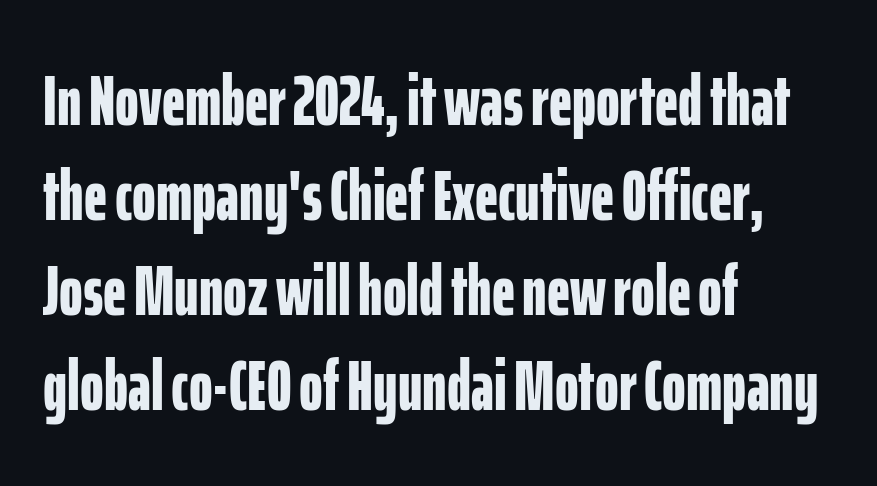
Grotesque or geometric, the face here clearly has no serifs. The face used here is rendered with its standard letterfit. A typesetter would call this proportional, since set widths differ per character. Notice how the stems are strictly vertical — no italics here. Any mark beneath the type? The region is blank. Summary of weight: heavy, a full bold.
